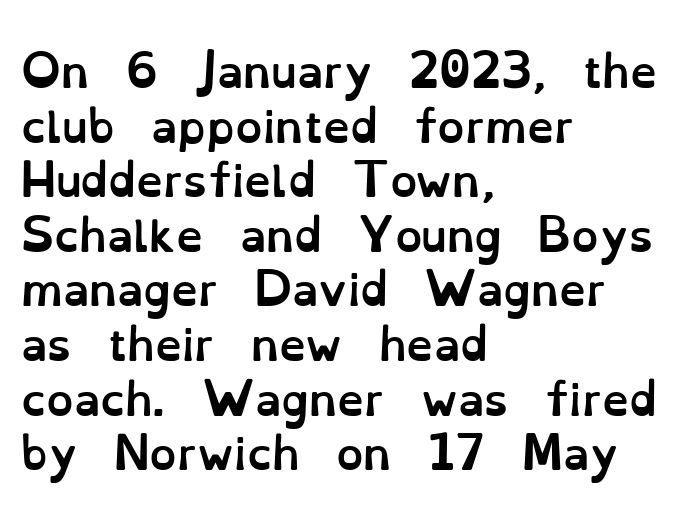
The image shows 43 px semibold type, upright; set left-aligned, normal line spacing (1.27x), normal letter spacing, not underlined; low stroke contrast and a small x-height.
